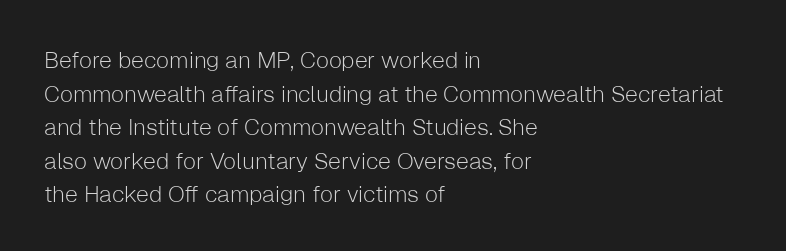
The image shows 23 px text type, upright; set left-aligned, normal line spacing (1.46x), normal letter spacing, not underlined.
